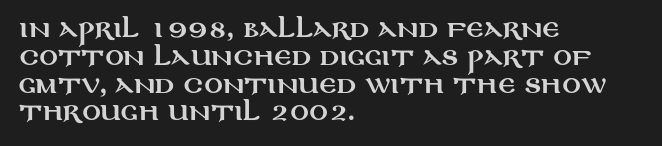
Here the glyphs are tracked normally, forming tight word shapes. The specimen omits any rule beneath the text block's lines. Vertical strokes here are truly vertical. The lines in this sample share a left origin and differ only in where they stop.
